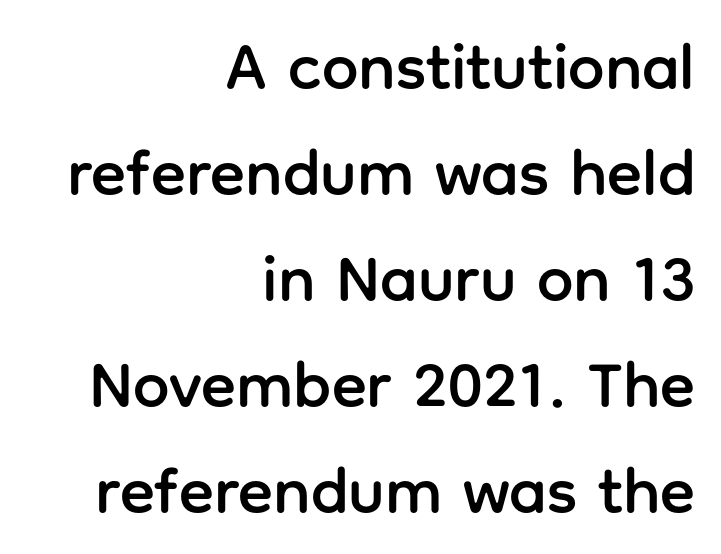
In terms of letterform style, serifs are entirely absent. If you drew a ruler down the right edge, every line would touch it. The letters stand upright; this is a roman face. Summary of vertical rhythm: regular, with standard interline spacing. Note the varied advance widths — an 'i' is clearly narrower than an 'm'.
